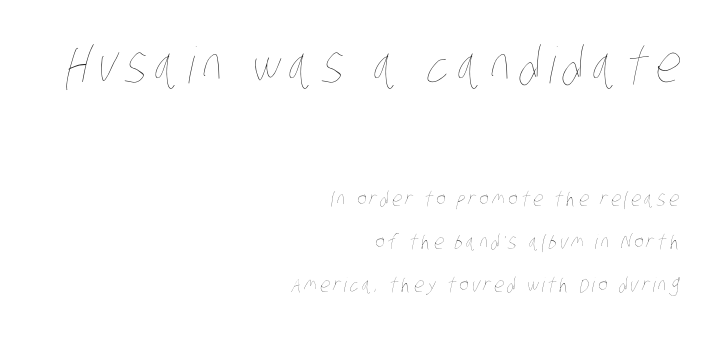
Nobody drew a line under any word here. These lines are rendered in a variable-pitch font. The passage shown begins with its larger block and ends with its smaller one. Reading down the column, the eye jumps a long way to each next line. The letters look calm and open, with moderate or lighter stems. The setting favours the right margin, as signatures and pull-quotes sometimes do.
